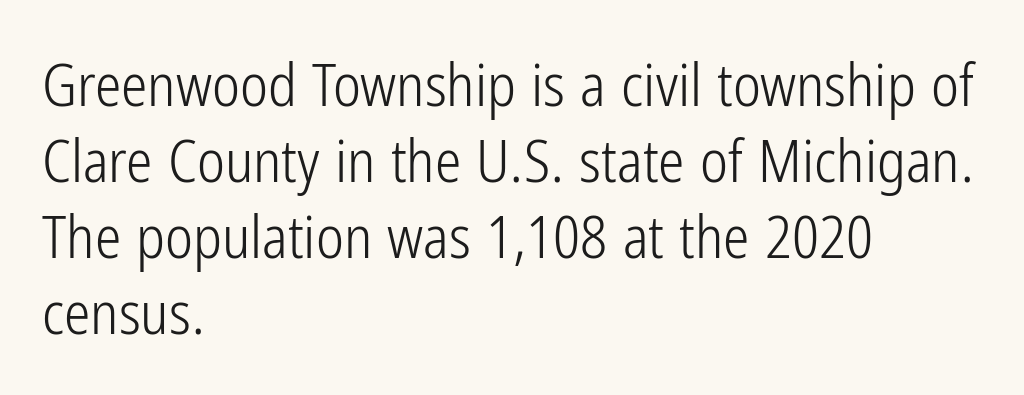
Spacing verdict: proportional, widths tailored to each character. Is the block centered? No — it sits flush against the left margin. No word sits above an underline. The passage shown is not bold in any degree.
